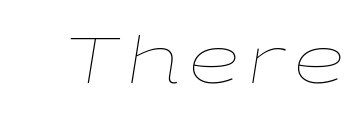
The weight tops out at a normal text grade. Posture: slanted. The gap between lines stays unmarked. Do the characters align in a grid? No, the font is proportional.
